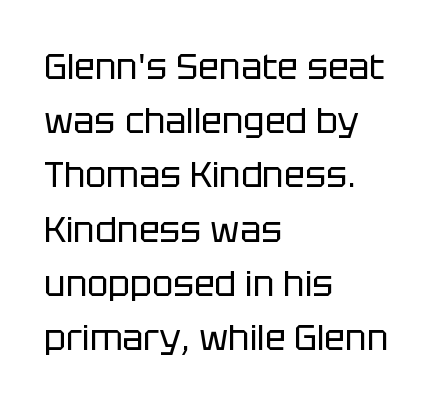
The image shows 35 px regular-weight sans-serif type, upright; set left-aligned, normal line spacing (1.55x), normal letter spacing, not underlined; low stroke contrast and a large x-height.
